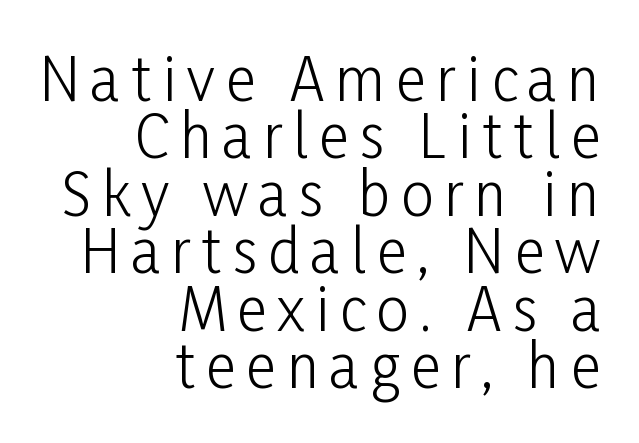
The image shows 58 px light, condensed sans-serif type, upright; set right-aligned, tight line spacing (0.99x), not underlined; low stroke contrast and a medium x-height.
